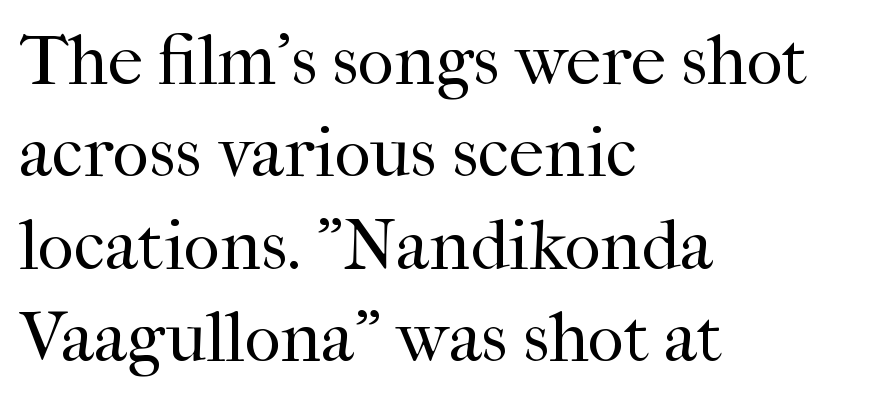
{"serif": "yes", "italic": "no", "bold": "no", "weight": "regular", "width": "normal", "stroke_contrast": "high", "x_height": "medium", "monospaced": "no", "underline": "no", "align": "left", "line_spacing": "normal", "line_spacing_ratio": 1.3, "letter_spacing": "normal", "letter_spacing_em": 0.0, "glyph_px": 71}
